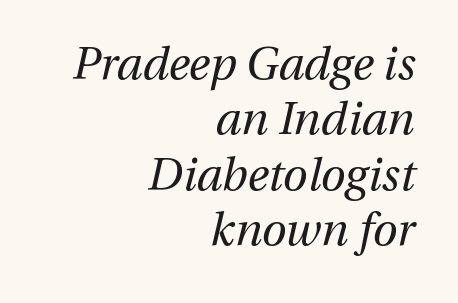
When letters slant like this, we call the style italic. Is the type heavy? It reads as light-to-regular instead. The rendering keeps characters at their native spacing. Character widths vary here, with narrow letters taking less room than wide ones. A student would call this right alignment; a typographer would say flush right, rag left.
